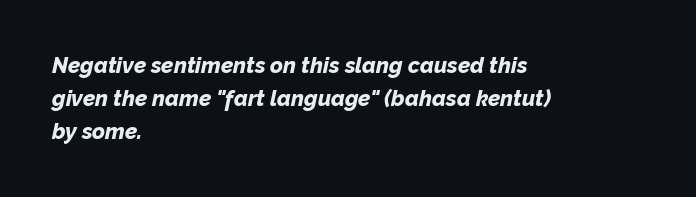
The image shows 22 px bold type, italic (leaning right); set left-aligned, normal line spacing (1.5x), normal letter spacing, not underlined.
